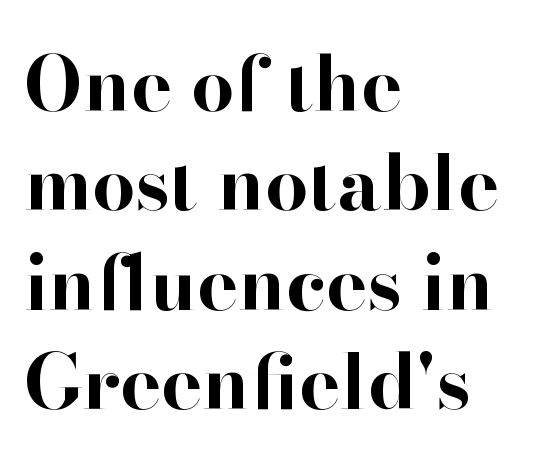
The image shows 77 px bold serif type, upright; set left-aligned, normal line spacing (1.29x), normal letter spacing, not underlined; high stroke contrast and a small x-height.
